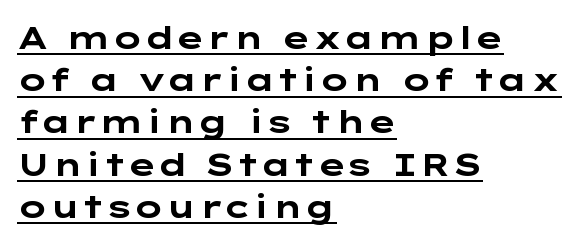
Do the letters lean? They stand straight. The lines in this sample share a left origin and differ only in where they stop. The characters display no serif detailing; their extremities are plain. Caption: lettering with a line underneath.
